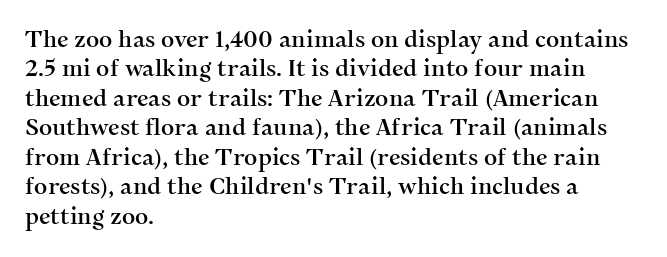
{"italic": "no", "underline": "no", "align": "left", "line_spacing": "normal", "line_spacing_ratio": 1.28, "letter_spacing": "normal", "letter_spacing_em": 0.0, "glyph_px": 23}
